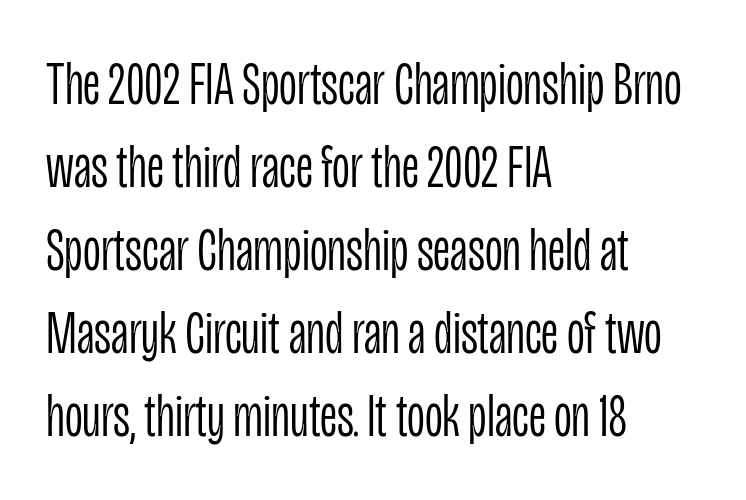
The image shows 62 px light, condensed sans-serif type, upright; set left-aligned, normal line spacing (1.34x), normal letter spacing, not underlined; low stroke contrast and a large x-height.
